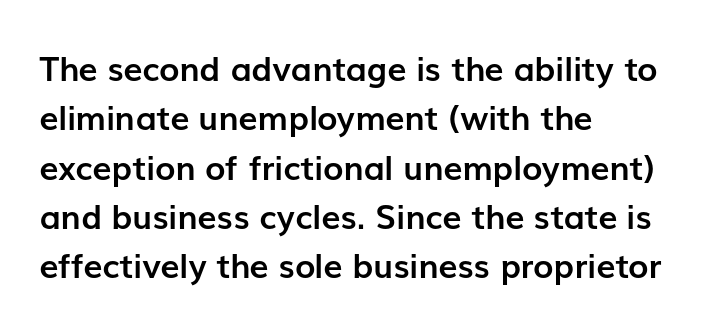
Horizontally, the lines are justified to the leading edge only. Letter spacing: default. This block has exactly the height ordinary leading produces. Descenders hang freely into open space. Note the varied advance widths — an 'i' is clearly narrower than an 'm'. On the weight axis this lands at bold, roughly 700.
